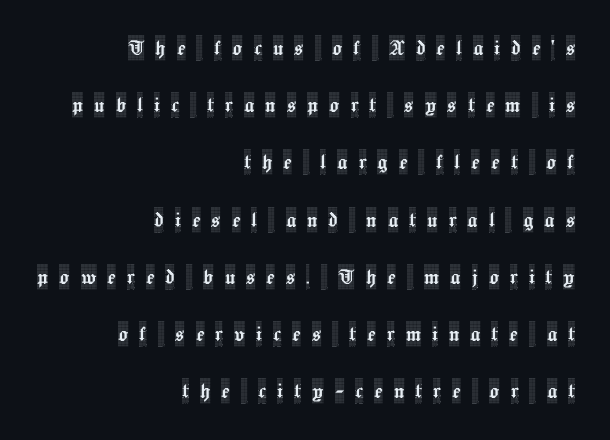
Q: Is the text italic (slanted)? A: No, it is upright.
Q: Is the text underlined? A: No.
Q: How is the paragraph aligned? A: Right-aligned.
Q: Is the spacing between letters normal or unusually wide? A: Unusually wide.
Q: Is the spacing between lines tight, normal or loose? A: Loose.
